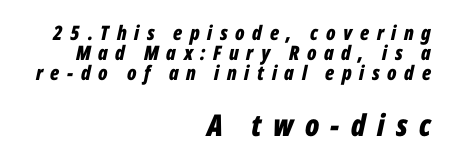
The image shows 30 px bold, condensed type, italic (leaning right); set right-aligned, tight line spacing (1.01x), unusually wide letter spacing (+0.38 em), not underlined; the second (bottom) block is 1.5x larger; low stroke contrast and a medium x-height.
